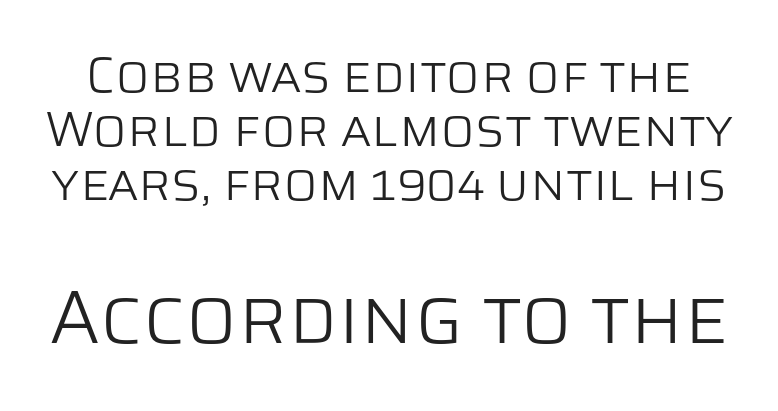
The image shows 75 px light sans-serif type, upright; set tight line spacing (1.08x), normal letter spacing, not underlined; the second (bottom) block is 1.5x larger; low stroke contrast and a large x-height.
